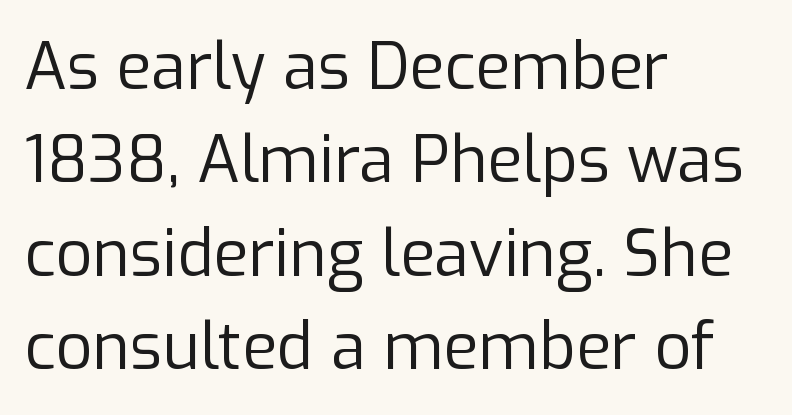
The type is set solid horizontally, with unmodified tracking. The words here are not underlined. This is the regular roman posture of the typeface. On a weight scale, this lands at 450 or below. Each letter keeps its own natural width here, so spacing adapts to shape. The space between consecutive lines is moderate.
